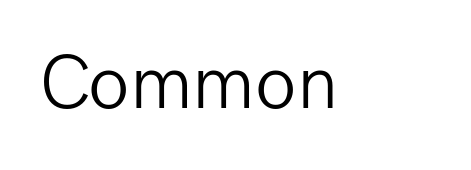
The image shows 76 px light sans-serif type, upright; set normal letter spacing, not underlined; low stroke contrast and a medium x-height.
